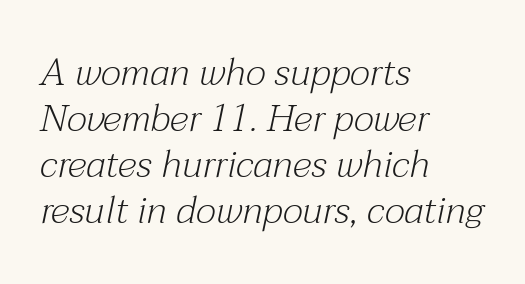
{"serif": "yes", "italic": "yes", "lean": "right", "slant_degrees": 12, "bold": "no", "weight": "light", "width": "normal", "stroke_contrast": "medium", "x_height": "medium", "monospaced": "no", "underline": "no", "align": "left", "line_spacing_ratio": 1.21, "letter_spacing": "normal", "letter_spacing_em": 0.0, "glyph_px": 38}
